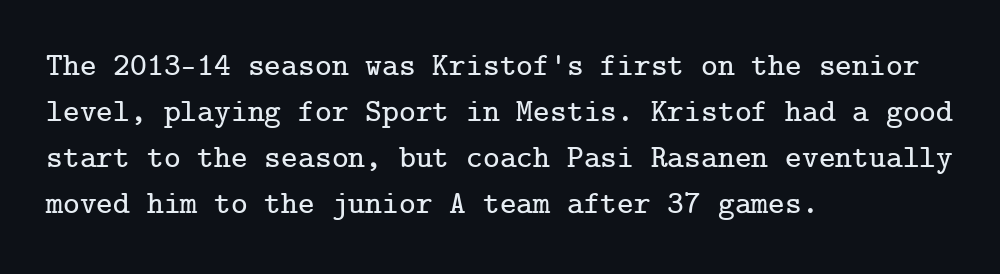
The image shows 32 px serif type, upright; set left-aligned, normal line spacing (1.44x), normal letter spacing, not underlined; low stroke contrast and a medium x-height.
